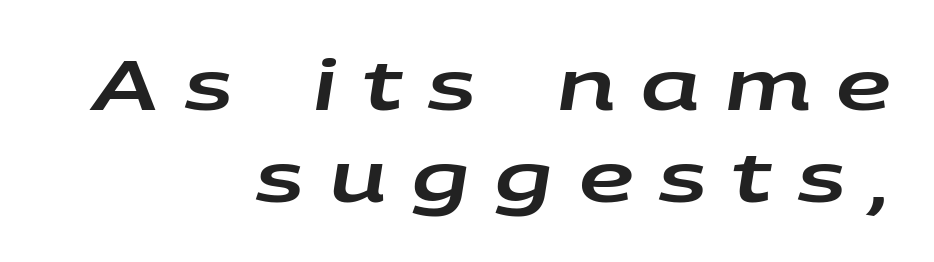
Think of a printed novel: that variable character pitch is what you see here. The words here are not underlined. The space between consecutive lines is moderate. There is plenty of visible air inserted between adjacent glyphs. Right-aligned paragraph, ragged on the left. It's the slanting kind of type.
